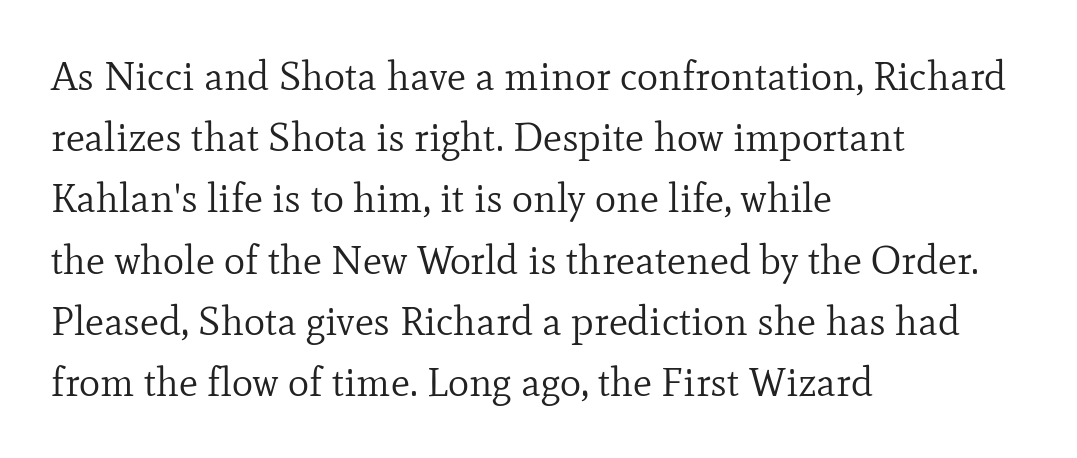
The image shows 40 px regular-weight serif type, upright; set left-aligned, normal line spacing (1.53x), normal letter spacing, not underlined; low stroke contrast and a small x-height.
